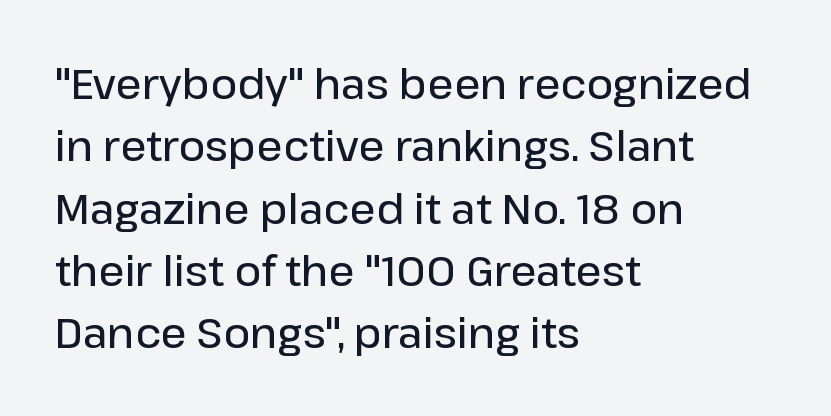
Q: Is the text bold? A: Semi-bold.
Q: Is the text italic (slanted)? A: No, it is upright.
Q: Is the typeface a serif or a sans-serif typeface? A: Sans-serif.
Q: Is the text underlined? A: No.
Q: How is the paragraph aligned? A: Left-aligned.
Q: Is the spacing between letters normal or unusually wide? A: Normal.
Q: Is the spacing between lines tight, normal or loose? A: Normal.
Q: Width (condensed, normal, or wide)? A: Normal.
Q: Stroke contrast? A: Low.
Q: x-height? A: Medium.
Q: Monospaced? A: No.
